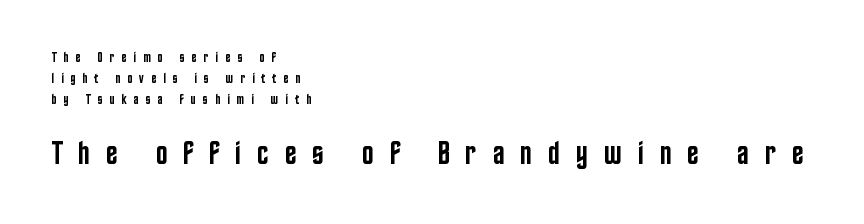
Q: Is the text bold? A: Semi-bold.
Q: Is the text italic (slanted)? A: No, it is upright.
Q: Is the typeface a serif or a sans-serif typeface? A: Sans-serif.
Q: Is the text underlined? A: No.
Q: How is the paragraph aligned? A: Left-aligned.
Q: Is the spacing between letters normal or unusually wide? A: Unusually wide.
Q: Is the spacing between lines tight, normal or loose? A: Normal.
Q: Which block of text is set in a larger size, the first (top) or the second (bottom)? A: The second (bottom) one.
Q: Width (condensed, normal, or wide)? A: Condensed.
Q: Stroke contrast? A: Low.
Q: x-height? A: Large.
Q: Monospaced? A: No.
